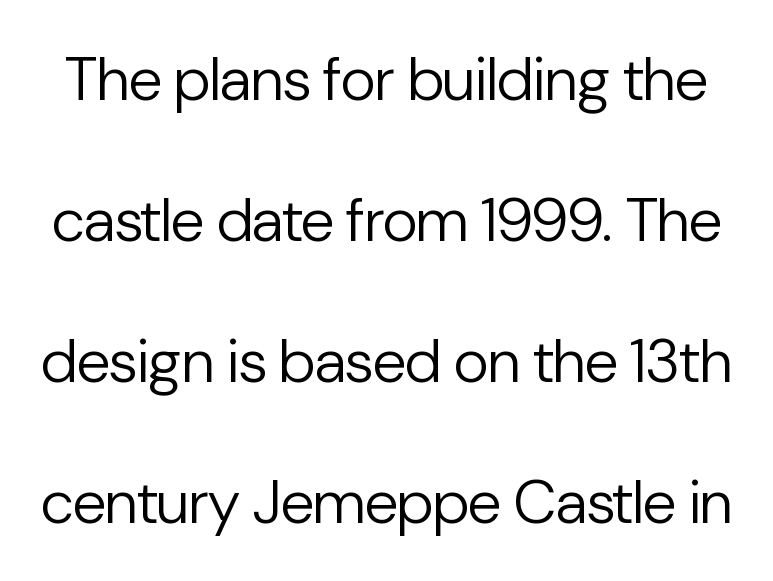
Q: Is the text bold? A: No.
Q: Is the text italic (slanted)? A: No, it is upright.
Q: Is the typeface a serif or a sans-serif typeface? A: Sans-serif.
Q: Is the text underlined? A: No.
Q: Is the spacing between letters normal or unusually wide? A: Normal.
Q: Is the spacing between lines tight, normal or loose? A: Loose.
Q: Width (condensed, normal, or wide)? A: Normal.
Q: Stroke contrast? A: Low.
Q: x-height? A: Medium.
Q: Monospaced? A: No.
